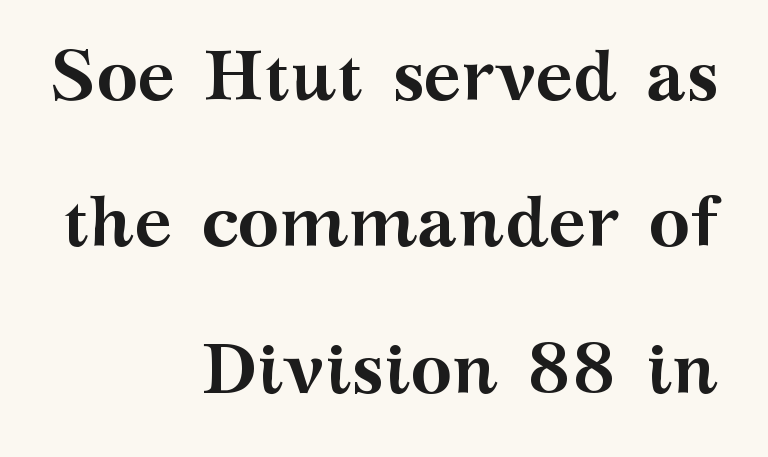
{"serif": "yes", "italic": "no", "bold": "yes", "weight": "semibold", "width": "wide", "stroke_contrast": "medium", "x_height": "medium", "monospaced": "no", "underline": "no", "align": "right", "line_spacing": "loose", "line_spacing_ratio": 2.06, "letter_spacing": "normal", "letter_spacing_em": 0.0, "glyph_px": 71}
